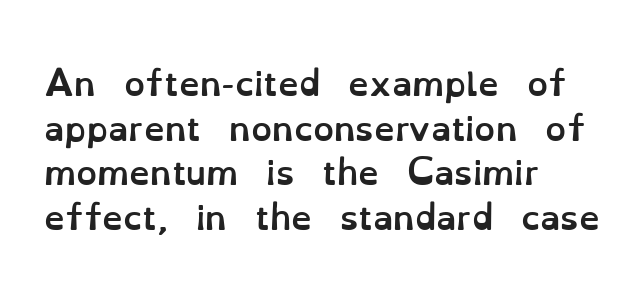
Caption: bold face, heavy strokes. Horizontally, the lines are justified to the leading edge only. Successive baselines arrive at the customary interval. These lines keep a tight, regular rhythm from letter to letter.
